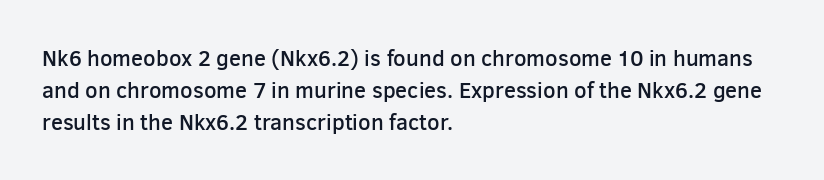
{"italic": "no", "bold": "semi", "underline": "no", "align": "left", "line_spacing": "normal", "line_spacing_ratio": 1.46, "letter_spacing": "normal", "letter_spacing_em": 0.0, "glyph_px": 22}
